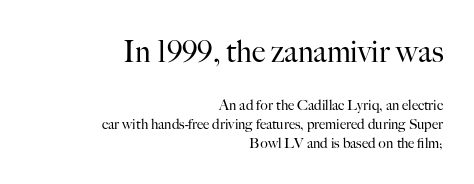
Q: Is the text bold? A: No.
Q: Is the text italic (slanted)? A: No, it is upright.
Q: Is the typeface a serif or a sans-serif typeface? A: Serif.
Q: Is the text underlined? A: No.
Q: How is the paragraph aligned? A: Right-aligned.
Q: Is the spacing between letters normal or unusually wide? A: Normal.
Q: Is the spacing between lines tight, normal or loose? A: Normal.
Q: Which block of text is set in a larger size, the first (top) or the second (bottom)? A: The first (top) one.
Q: Width (condensed, normal, or wide)? A: Normal.
Q: Stroke contrast? A: High.
Q: x-height? A: Small.
Q: Monospaced? A: No.
